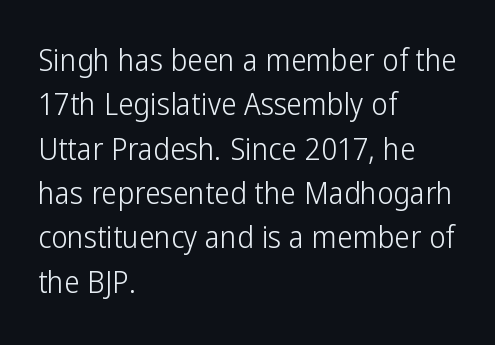
{"serif": "no", "italic": "no", "bold": "no", "weight": "light", "width": "condensed", "stroke_contrast": "low", "x_height": "medium", "monospaced": "no", "underline": "no", "align": "left", "line_spacing": "normal", "line_spacing_ratio": 1.43, "letter_spacing": "normal", "letter_spacing_em": 0.0, "glyph_px": 31}
